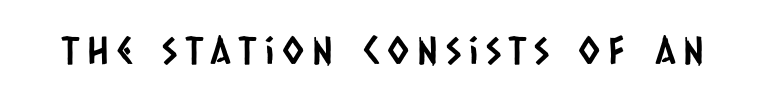
Decoration check: the copy has no underline. Letter spacing: wide. Serif or sans? Sans — the stroke terminals are bare. These lines are rendered in a variable-pitch font.
